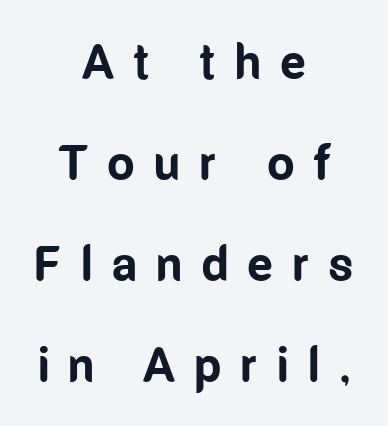
{"serif": "no", "italic": "no", "bold": "yes", "weight": "bold", "width": "condensed", "stroke_contrast": "low", "x_height": "medium", "monospaced": "no", "underline": "no", "align": "center", "line_spacing": "loose", "line_spacing_ratio": 2.06, "letter_spacing": "wide", "letter_spacing_em": 0.38, "glyph_px": 49}
